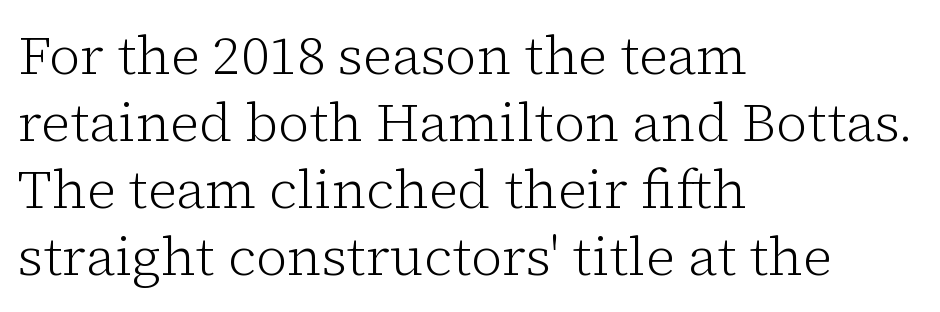
The typeface chosen for these lines features serifs. The rendering anchors every line to the left-hand side. Characters follow at the spacing the type designer built in. Proportional: the letters do not fall into vertical columns. Upright lettering throughout. These glyphs show unthickened strokes, regular width or finer.
